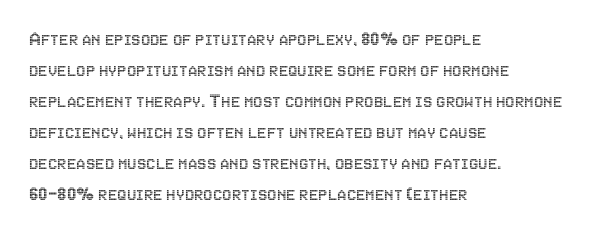
The image shows 21 px text type, upright; set left-aligned, normal line spacing (1.48x), normal letter spacing, not underlined.
